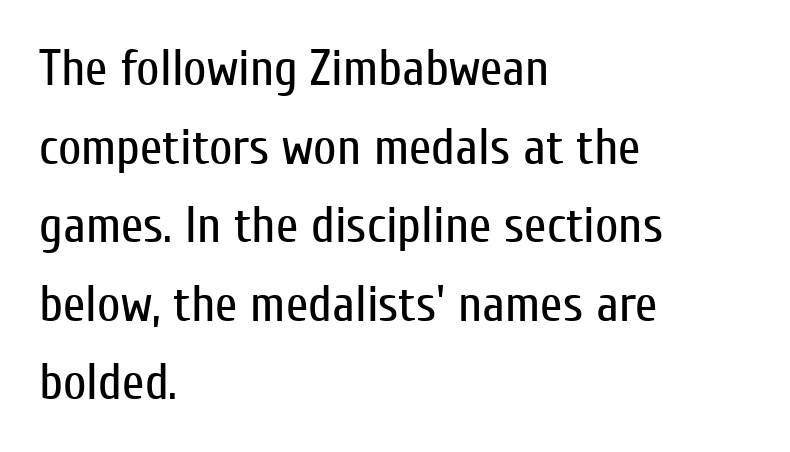
The image shows 51 px regular-weight, condensed sans-serif type, upright; set left-aligned, normal line spacing (1.54x), normal letter spacing, not underlined; low stroke contrast and a medium x-height.
